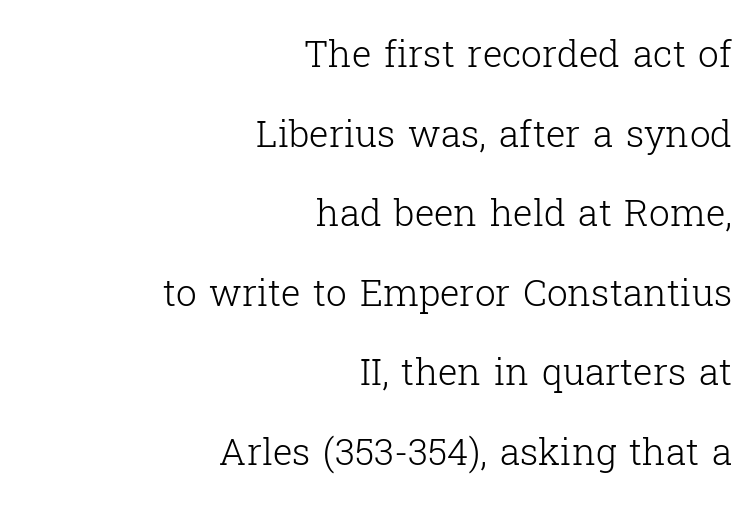
{"serif": "yes", "italic": "no", "bold": "no", "weight": "light", "width": "normal", "stroke_contrast": "low", "x_height": "medium", "monospaced": "no", "underline": "no", "align": "right", "line_spacing": "loose", "line_spacing_ratio": 2.15, "letter_spacing": "normal", "letter_spacing_em": 0.0, "glyph_px": 37}
